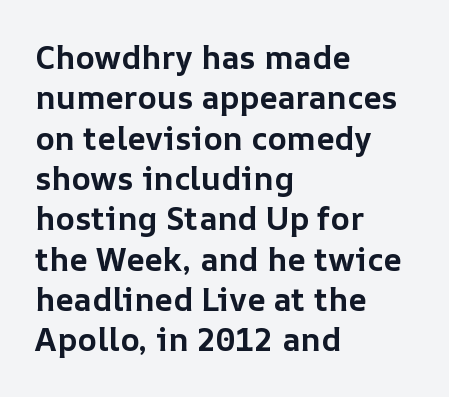
The image shows 32 px bold type, upright; set left-aligned, normal line spacing (1.26x), normal letter spacing, not underlined; low stroke contrast and a medium x-height.
